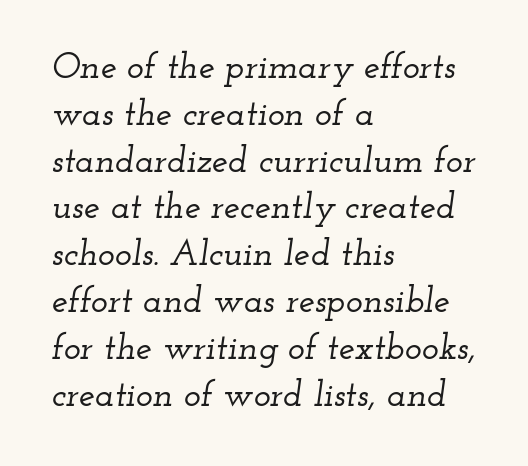
{"serif": "yes", "italic": "yes", "lean": "right", "slant_degrees": 12, "width": "wide", "stroke_contrast": "low", "x_height": "small", "monospaced": "no", "underline": "no", "align": "left", "line_spacing": "normal", "line_spacing_ratio": 1.3, "letter_spacing": "normal", "letter_spacing_em": 0.0, "glyph_px": 36}
